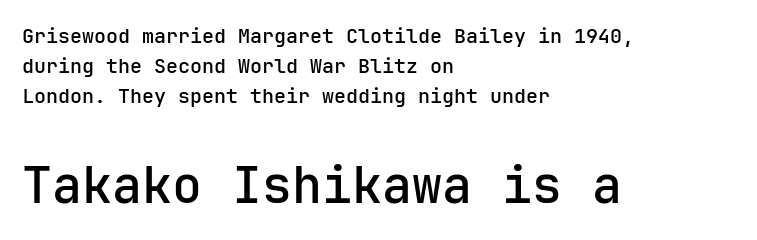
{"serif": "no", "italic": "no", "bold": "semi", "weight": "semibold", "width": "normal", "stroke_contrast": "low", "x_height": "medium", "underline": "no", "align": "left", "line_spacing": "normal", "line_spacing_ratio": 1.5, "letter_spacing": "normal", "letter_spacing_em": 0.0, "larger_block": "second", "size_ratio": 2.5, "glyph_px": 50}
